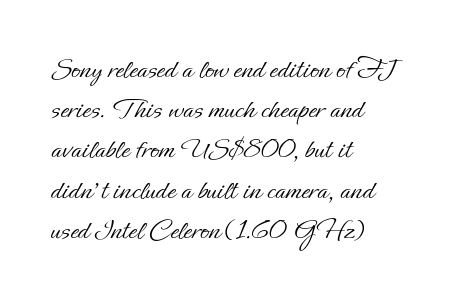
The image shows 30 px light type; set left-aligned, normal line spacing (1.34x), normal letter spacing, not underlined; low stroke contrast and a small x-height.
